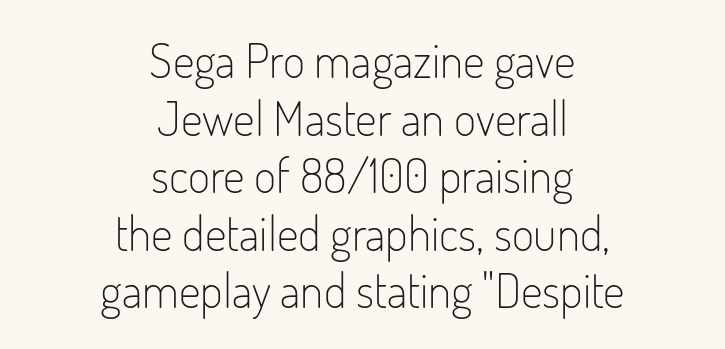
{"serif": "no", "italic": "no", "bold": "no", "weight": "light", "width": "condensed", "stroke_contrast": "low", "x_height": "small", "monospaced": "no", "underline": "no", "align": "center", "line_spacing_ratio": 1.2, "letter_spacing": "normal", "letter_spacing_em": 0.0, "glyph_px": 48}
